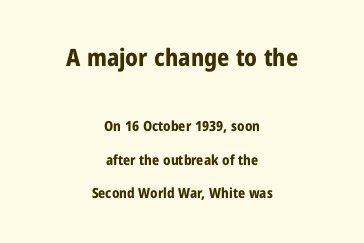
The area under the type is left untouched. Posture: vertical. The lines in this sample share a center point and differ in where they start and stop. The first block has been scaled up relative to the second. The lines are spread far apart with generous leading.
